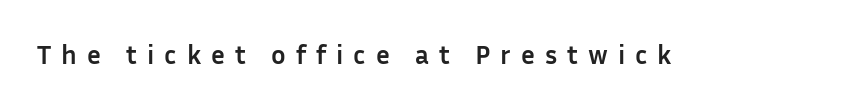
The image shows 27 px bold type, upright; set unusually wide letter spacing (+0.37 em), not underlined.
